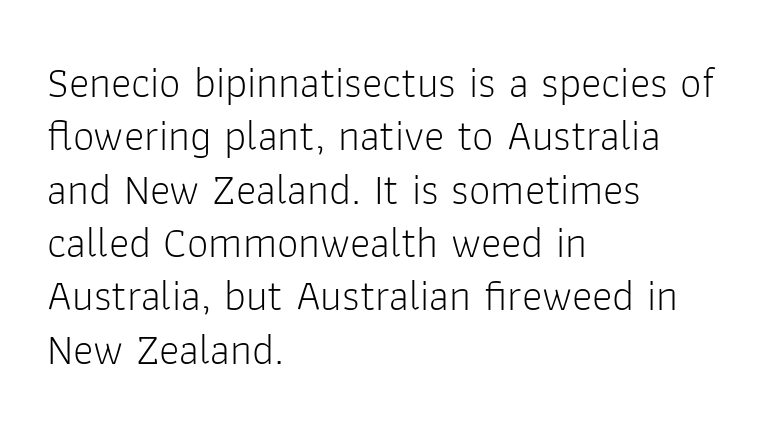
{"serif": "no", "italic": "no", "bold": "no", "weight": "light", "width": "normal", "stroke_contrast": "low", "x_height": "medium", "monospaced": "no", "underline": "no", "align": "left", "line_spacing_ratio": 1.24, "letter_spacing": "normal", "letter_spacing_em": 0.0, "glyph_px": 43}
